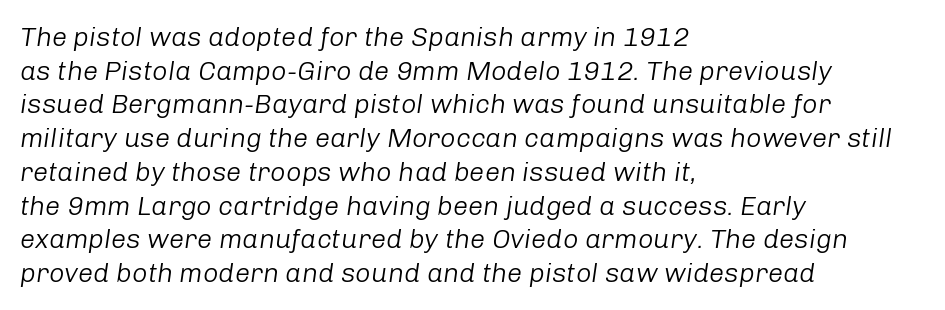
The image shows 27 px text type, italic (leaning right); set left-aligned, normal line spacing (1.25x), normal letter spacing, not underlined.
